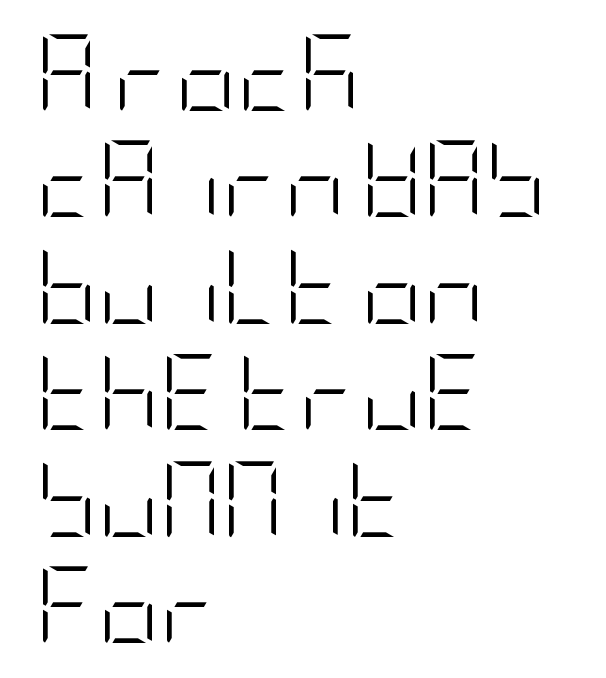
The image shows 76 px light, condensed sans-serif type, upright; set left-aligned, normal line spacing (1.4x), normal letter spacing, not underlined; low stroke contrast and a large x-height.
